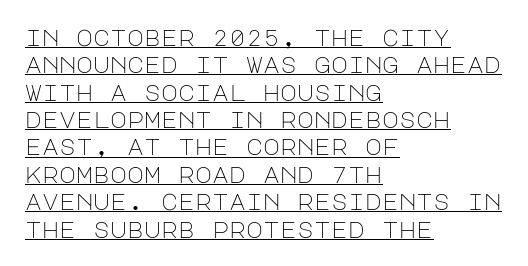
The image shows 23 px text type, upright; set left-aligned, line spacing 1.19x, normal letter spacing, underlined.
